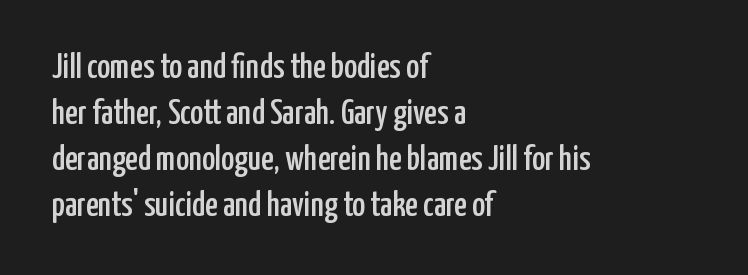
{"serif": "no", "italic": "no", "width": "condensed", "stroke_contrast": "low", "x_height": "medium", "monospaced": "no", "underline": "no", "align": "left", "line_spacing": "normal", "line_spacing_ratio": 1.31, "letter_spacing": "normal", "letter_spacing_em": 0.0, "glyph_px": 35}
